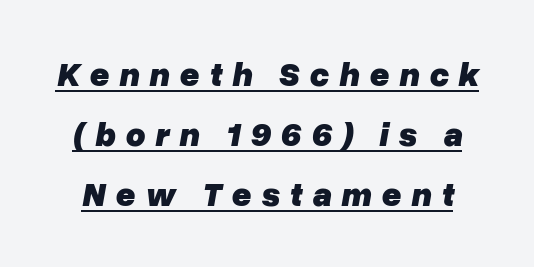
How are the letters spaced? Widely, with obvious added tracking. The passage shown is underscored from start to finish. These lines are rendered in a variable-pitch font. Rendered with sloped, italic letterforms. Its strokes are broad and dark, the hallmark of bold type.
